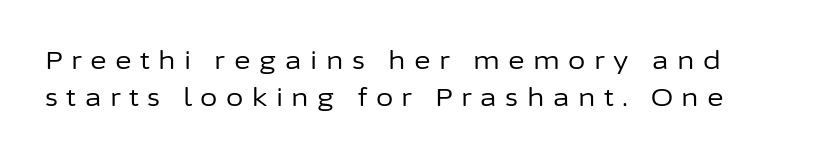
The image shows 25 px text type, upright; set normal line spacing (1.49x), unusually wide letter spacing (+0.34 em), not underlined.
